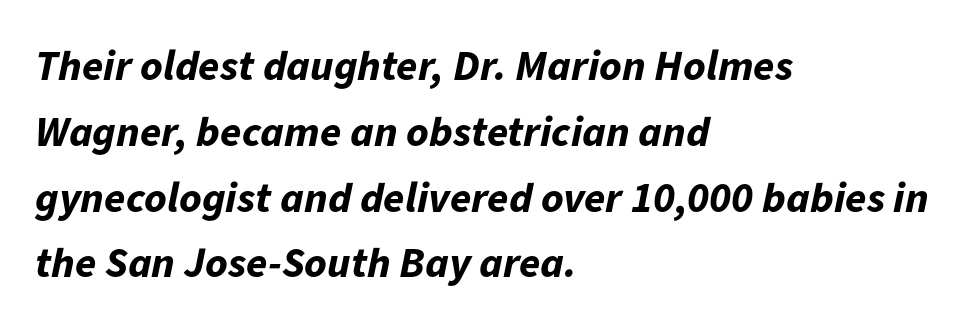
Q: Is the text bold? A: Yes.
Q: Is the text italic (slanted)? A: Yes, it leans right by about 11 degrees.
Q: Is the text underlined? A: No.
Q: How is the paragraph aligned? A: Left-aligned.
Q: Is the spacing between letters normal or unusually wide? A: Normal.
Q: Is the spacing between lines tight, normal or loose? A: Normal.
Q: Width (condensed, normal, or wide)? A: Normal.
Q: Stroke contrast? A: Low.
Q: x-height? A: Medium.
Q: Monospaced? A: No.
